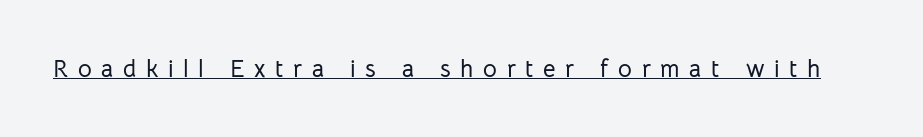
{"italic": "no", "underline": "yes", "letter_spacing": "wide", "letter_spacing_em": 0.4, "glyph_px": 24}
